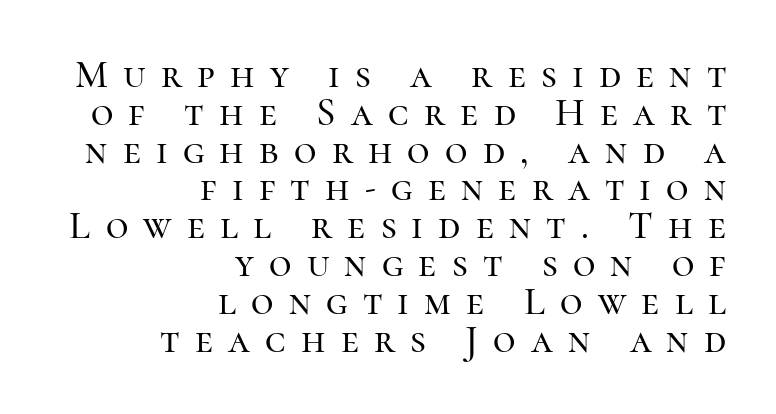
{"serif": "yes", "italic": "no", "width": "normal", "stroke_contrast": "high", "x_height": "medium", "monospaced": "no", "underline": "no", "align": "right", "line_spacing": "tight", "line_spacing_ratio": 0.97, "letter_spacing": "wide", "letter_spacing_em": 0.39, "glyph_px": 39}
